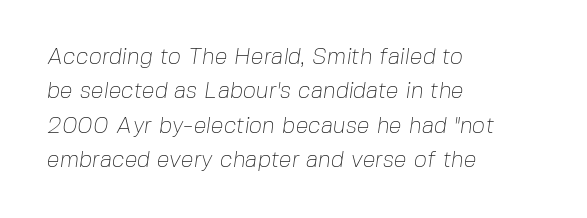
The image shows 23 px text type; set left-aligned, normal line spacing (1.49x), normal letter spacing, not underlined.
